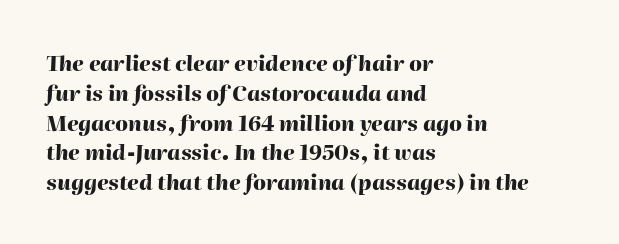
{"italic": "yes", "lean": "right", "slant_degrees": 2, "bold": "yes", "underline": "no", "align": "left", "line_spacing": "normal", "line_spacing_ratio": 1.42, "letter_spacing": "normal", "letter_spacing_em": 0.0, "glyph_px": 21}
